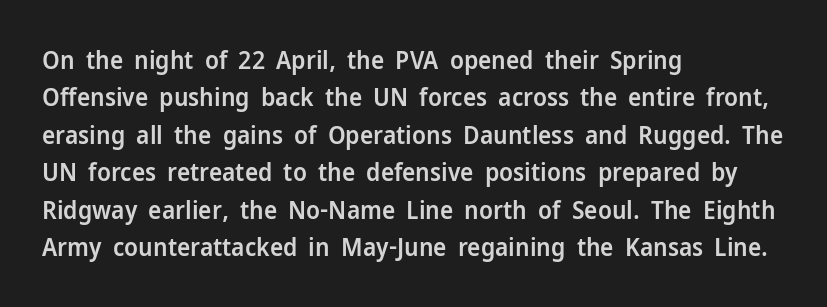
The image shows 25 px text type, upright; set left-aligned, normal line spacing (1.5x), normal letter spacing, not underlined.
